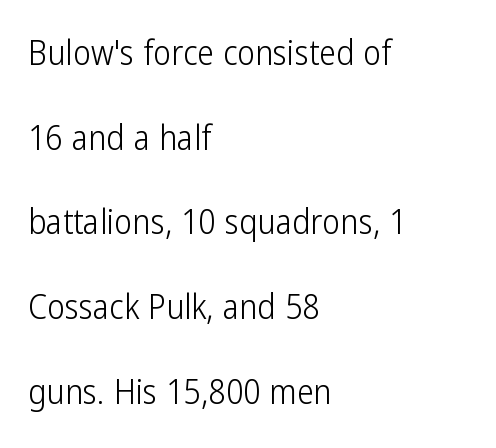
{"serif": "no", "italic": "no", "bold": "no", "weight": "light", "width": "condensed", "stroke_contrast": "low", "x_height": "medium", "monospaced": "no", "underline": "no", "align": "left", "line_spacing": "loose", "line_spacing_ratio": 2.49, "letter_spacing": "normal", "letter_spacing_em": 0.0, "glyph_px": 34}
